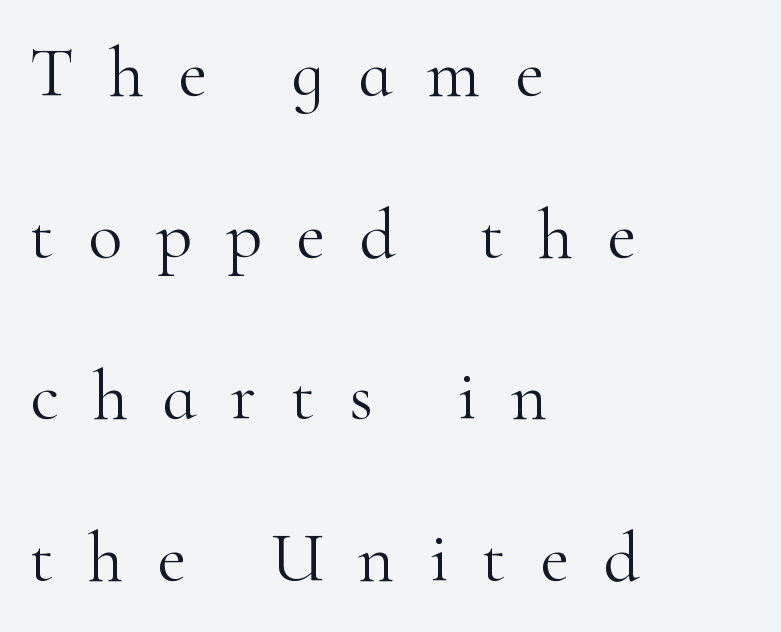
Q: Is the text bold? A: No.
Q: Is the text italic (slanted)? A: No, it is upright.
Q: Is the typeface a serif or a sans-serif typeface? A: Serif.
Q: Is the text underlined? A: No.
Q: How is the paragraph aligned? A: Left-aligned.
Q: Is the spacing between letters normal or unusually wide? A: Unusually wide.
Q: Is the spacing between lines tight, normal or loose? A: Loose.
Q: Width (condensed, normal, or wide)? A: Normal.
Q: Stroke contrast? A: High.
Q: x-height? A: Small.
Q: Monospaced? A: No.
